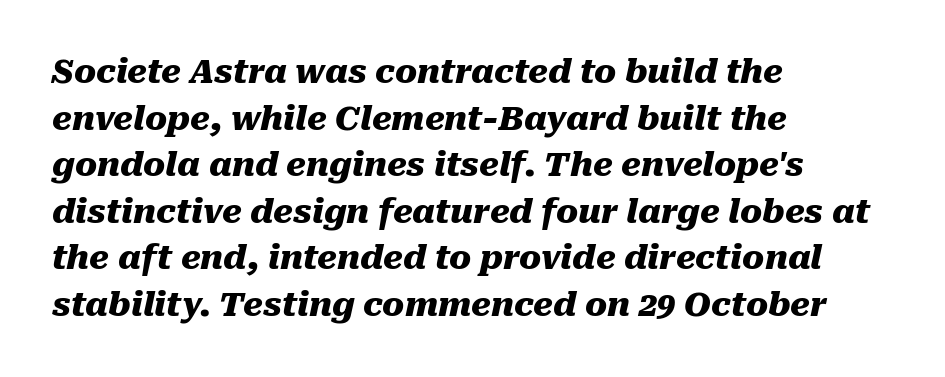
{"italic": "yes", "lean": "right", "slant_degrees": 10, "bold": "yes", "weight": "heavy", "width": "normal", "stroke_contrast": "medium", "x_height": "medium", "monospaced": "no", "underline": "no", "align": "left", "line_spacing": "normal", "line_spacing_ratio": 1.41, "letter_spacing": "normal", "letter_spacing_em": 0.0, "glyph_px": 33}
